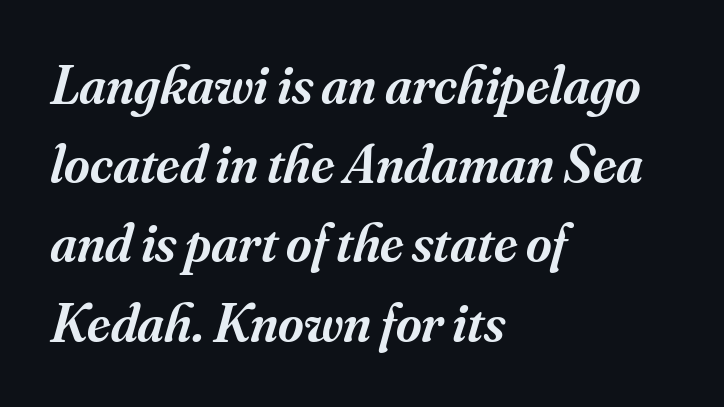
{"serif": "yes", "italic": "yes", "lean": "right", "slant_degrees": 16, "bold": "semi", "weight": "semibold", "width": "normal", "stroke_contrast": "medium", "x_height": "small", "monospaced": "no", "underline": "no", "align": "left", "line_spacing": "normal", "line_spacing_ratio": 1.44, "letter_spacing": "normal", "letter_spacing_em": 0.0, "glyph_px": 55}
